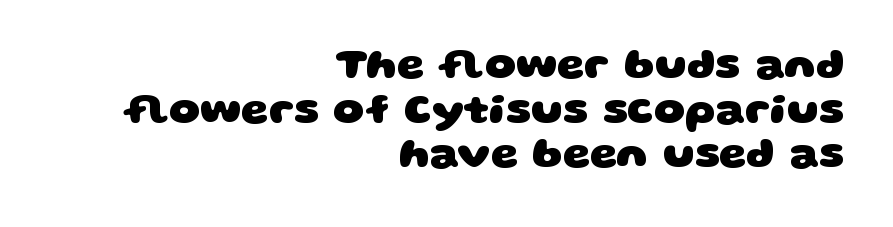
On the weight axis this lands at bold, roughly 700. Nobody touched the tracking dial on this one. The font family rendered here belongs to the sans-serif group. All the whitespace from short lines collects on the left.
